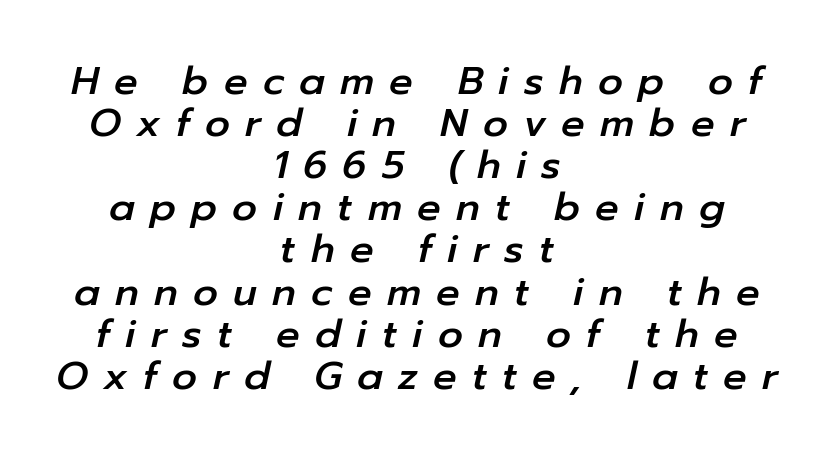
Q: Is the text italic (slanted)? A: Yes, it leans right by about 12 degrees.
Q: Is the text underlined? A: No.
Q: How is the paragraph aligned? A: Centered.
Q: Is the spacing between letters normal or unusually wide? A: Unusually wide.
Q: Is the spacing between lines tight, normal or loose? A: Tight.
Q: Width (condensed, normal, or wide)? A: Normal.
Q: Stroke contrast? A: Low.
Q: x-height? A: Medium.
Q: Monospaced? A: No.
